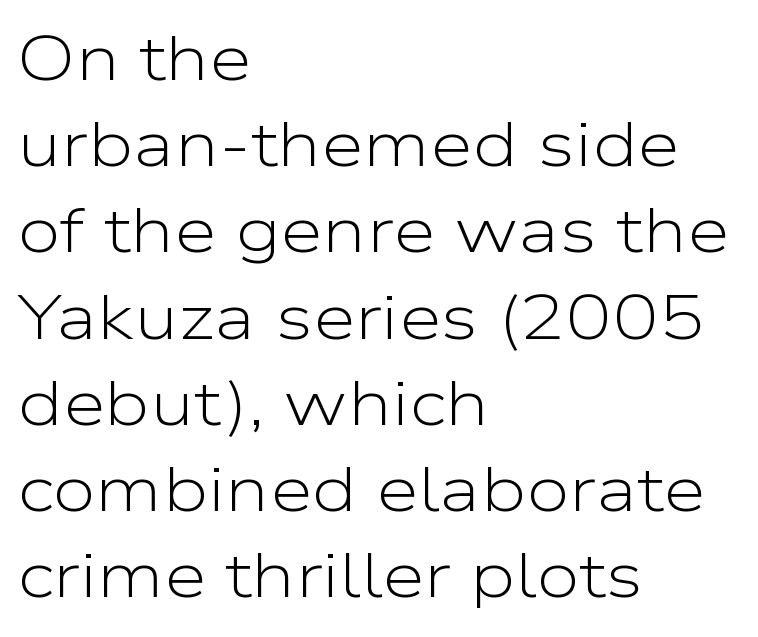
{"serif": "no", "italic": "no", "bold": "no", "weight": "light", "width": "wide", "stroke_contrast": "low", "x_height": "medium", "monospaced": "no", "underline": "no", "align": "left", "line_spacing": "normal", "line_spacing_ratio": 1.39, "letter_spacing": "normal", "letter_spacing_em": 0.0, "glyph_px": 62}
